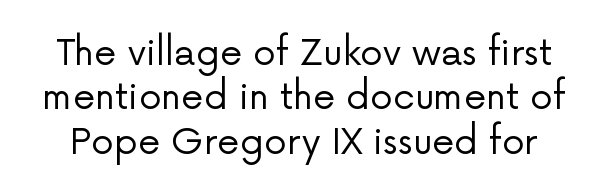
The image shows 36 px regular-weight sans-serif type, upright; set line spacing 1.23x, normal letter spacing, not underlined; low stroke contrast and a medium x-height.
